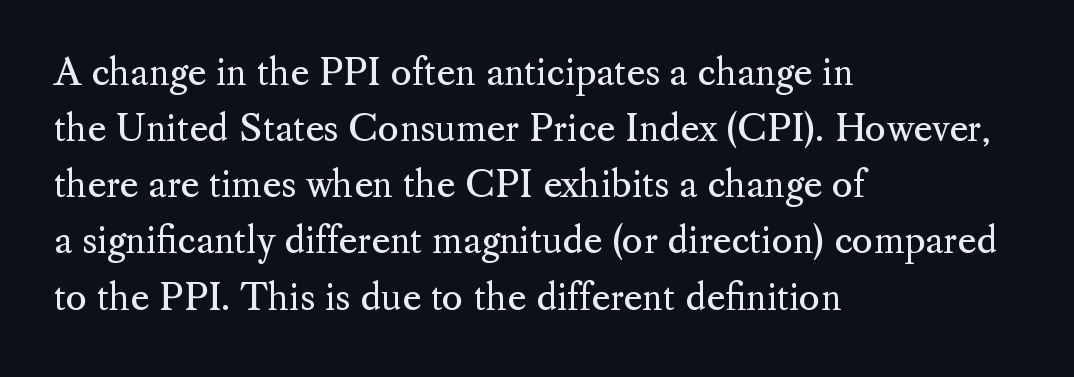
Q: Is the text bold? A: No.
Q: Is the text italic (slanted)? A: No, it is upright.
Q: Is the typeface a serif or a sans-serif typeface? A: Serif.
Q: Is the text underlined? A: No.
Q: How is the paragraph aligned? A: Left-aligned.
Q: Is the spacing between letters normal or unusually wide? A: Normal.
Q: Is the spacing between lines tight, normal or loose? A: Normal.
Q: Width (condensed, normal, or wide)? A: Normal.
Q: Stroke contrast? A: Medium.
Q: x-height? A: Small.
Q: Monospaced? A: No.
